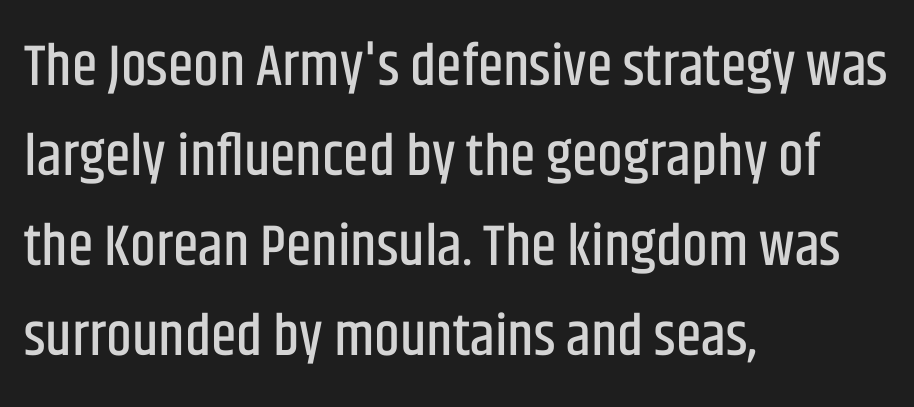
The image shows 58 px condensed sans-serif type, upright; set left-aligned, normal line spacing (1.55x), normal letter spacing, not underlined; low stroke contrast and a large x-height.
